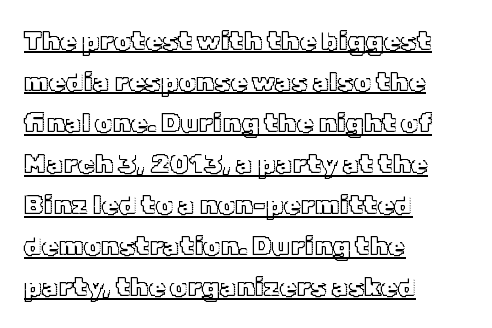
{"italic": "no", "underline": "yes", "align": "left", "line_spacing": "normal", "line_spacing_ratio": 1.52, "letter_spacing": "normal", "letter_spacing_em": 0.0, "glyph_px": 27}
